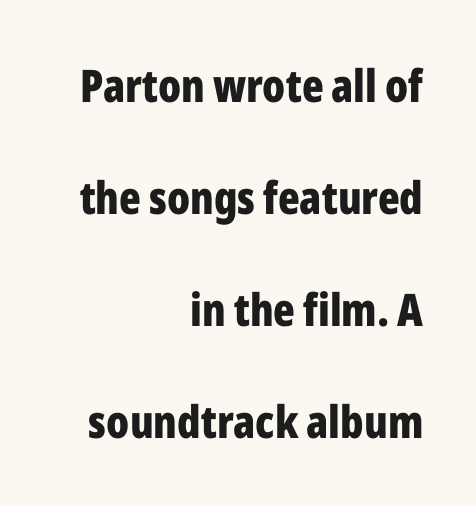
The image shows 45 px bold, condensed sans-serif type, upright; set right-aligned, loose line spacing (2.49x), normal letter spacing, not underlined; low stroke contrast and a medium x-height.
